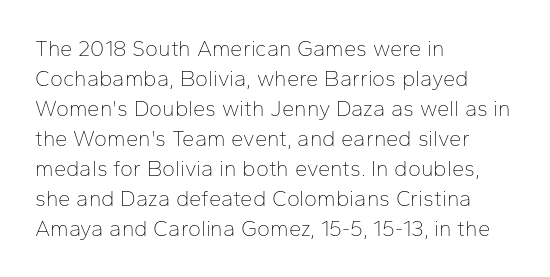
Q: Is the text bold? A: No.
Q: Is the text italic (slanted)? A: No, it is upright.
Q: Is the text underlined? A: No.
Q: How is the paragraph aligned? A: Left-aligned.
Q: Is the spacing between letters normal or unusually wide? A: Normal.
Q: Is the spacing between lines tight, normal or loose? A: Normal.
